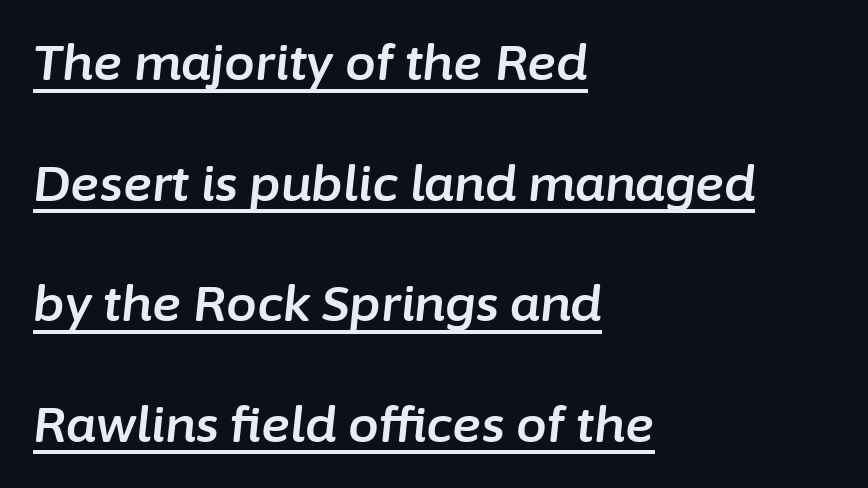
The image shows 49 px text type, italic (leaning right); set left-aligned, loose line spacing (2.46x), normal letter spacing, underlined; low stroke contrast and a medium x-height.
